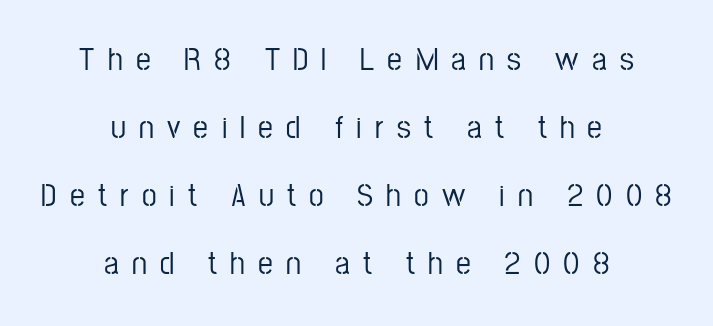
Examine the stroke ends and you'll find no serifs. Is the letter spacing exaggerated? Yes — the characters are pushed far apart. This rendering features lettering with no underline. Italic? Not at all — the glyphs are vertical. Looks like regular typesetting: each glyph gets only the width it needs. Reading down the block, each line starts at a different indent, mirrored at its end.
